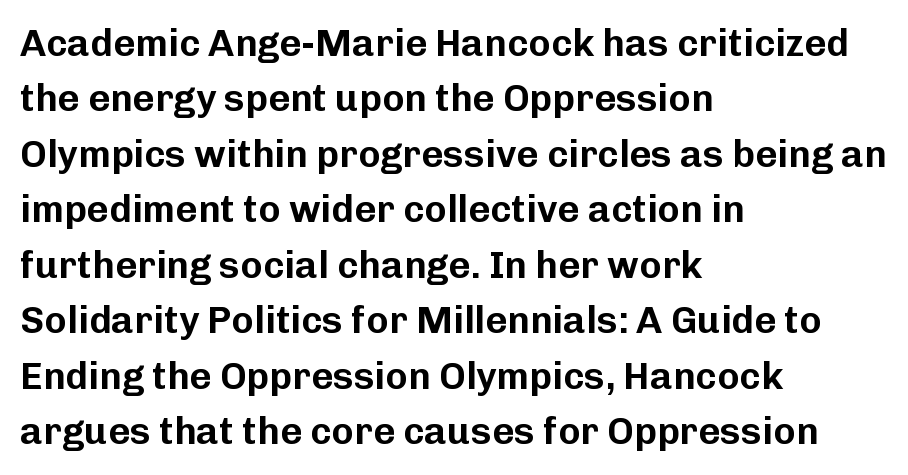
Q: Is the text italic (slanted)? A: No, it is upright.
Q: Is the typeface a serif or a sans-serif typeface? A: Sans-serif.
Q: Is the text underlined? A: No.
Q: How is the paragraph aligned? A: Left-aligned.
Q: Is the spacing between letters normal or unusually wide? A: Normal.
Q: Is the spacing between lines tight, normal or loose? A: Normal.
Q: Width (condensed, normal, or wide)? A: Normal.
Q: Stroke contrast? A: Low.
Q: x-height? A: Medium.
Q: Monospaced? A: No.
